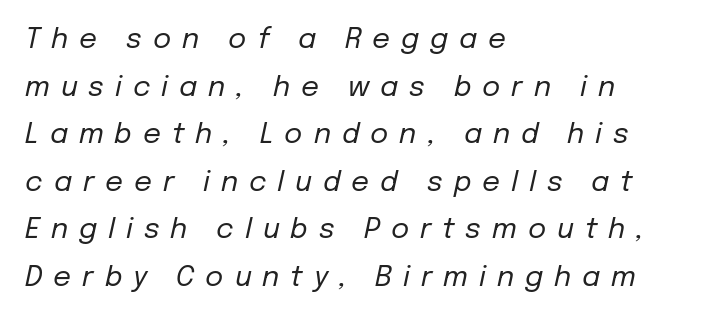
Q: Is the text bold? A: No.
Q: Is the text italic (slanted)? A: Yes, it leans right by about 12 degrees.
Q: Is the text underlined? A: No.
Q: How is the paragraph aligned? A: Left-aligned.
Q: Is the spacing between letters normal or unusually wide? A: Unusually wide.
Q: Is the spacing between lines tight, normal or loose? A: Normal.
Q: Width (condensed, normal, or wide)? A: Normal.
Q: Stroke contrast? A: Low.
Q: x-height? A: Medium.
Q: Monospaced? A: No.
